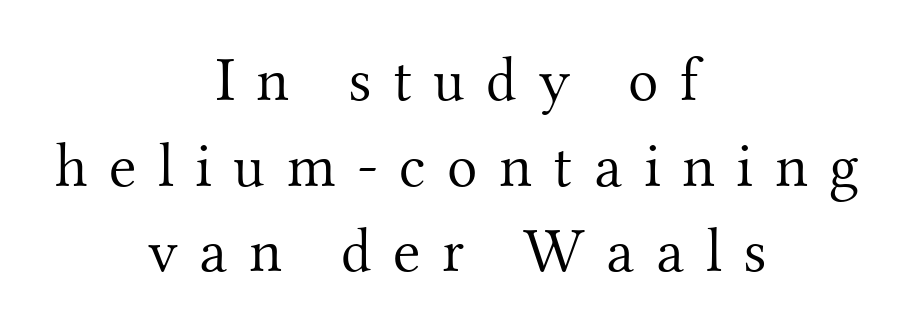
Q: Is the text bold? A: No.
Q: Is the text italic (slanted)? A: No, it is upright.
Q: Is the typeface a serif or a sans-serif typeface? A: Serif.
Q: Is the text underlined? A: No.
Q: How is the paragraph aligned? A: Centered.
Q: Is the spacing between letters normal or unusually wide? A: Unusually wide.
Q: Is the spacing between lines tight, normal or loose? A: Normal.
Q: Width (condensed, normal, or wide)? A: Normal.
Q: Stroke contrast? A: Medium.
Q: x-height? A: Small.
Q: Monospaced? A: No.
